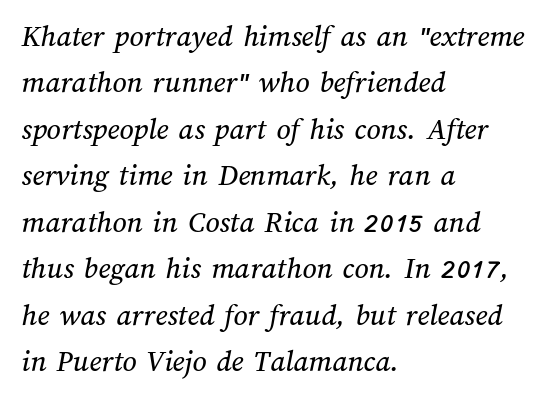
The image shows 31 px text type; set left-aligned, normal line spacing (1.5x), normal letter spacing, not underlined; medium stroke contrast and a medium x-height.
